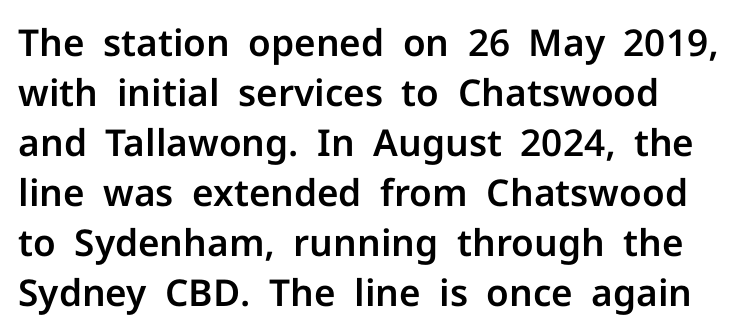
Q: Is the text italic (slanted)? A: No, it is upright.
Q: Is the typeface a serif or a sans-serif typeface? A: Sans-serif.
Q: Is the text underlined? A: No.
Q: Is the spacing between letters normal or unusually wide? A: Normal.
Q: Is the spacing between lines tight, normal or loose? A: Normal.
Q: Width (condensed, normal, or wide)? A: Normal.
Q: Stroke contrast? A: Low.
Q: x-height? A: Medium.
Q: Monospaced? A: No.
